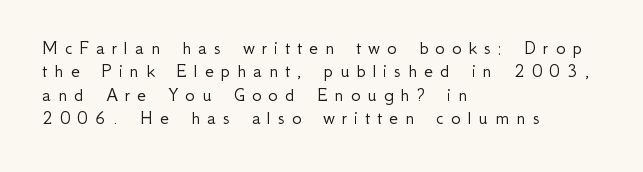
The image shows 20 px text type, upright; set left-aligned, line spacing 1.17x, unusually wide letter spacing (+0.35 em), not underlined.
